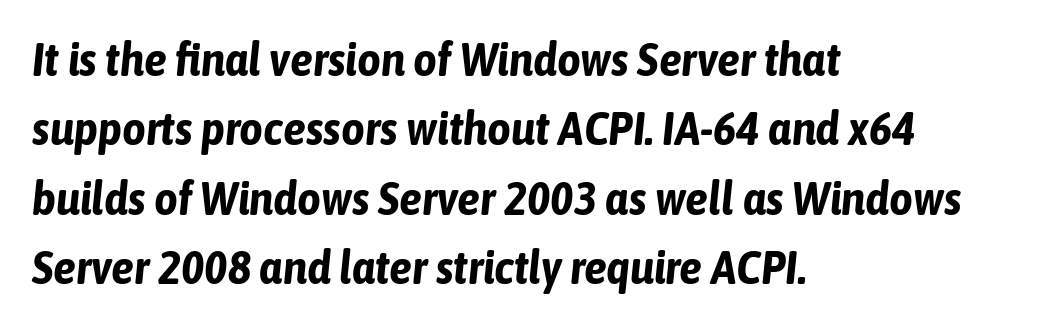
Q: Is the text bold? A: Yes.
Q: Is the text italic (slanted)? A: Yes, it leans right by about 6 degrees.
Q: Is the text underlined? A: No.
Q: How is the paragraph aligned? A: Left-aligned.
Q: Is the spacing between letters normal or unusually wide? A: Normal.
Q: Is the spacing between lines tight, normal or loose? A: Normal.
Q: Width (condensed, normal, or wide)? A: Condensed.
Q: Stroke contrast? A: Low.
Q: x-height? A: Medium.
Q: Monospaced? A: No.
